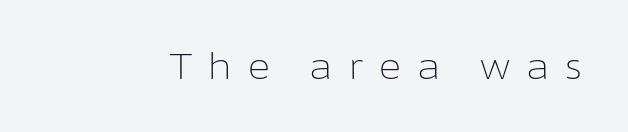
Q: Is the text bold? A: No.
Q: Is the text italic (slanted)? A: No, it is upright.
Q: Is the typeface a serif or a sans-serif typeface? A: Sans-serif.
Q: Is the text underlined? A: No.
Q: Is the spacing between letters normal or unusually wide? A: Unusually wide.
Q: Width (condensed, normal, or wide)? A: Normal.
Q: Stroke contrast? A: Low.
Q: x-height? A: Medium.
Q: Monospaced? A: No.
